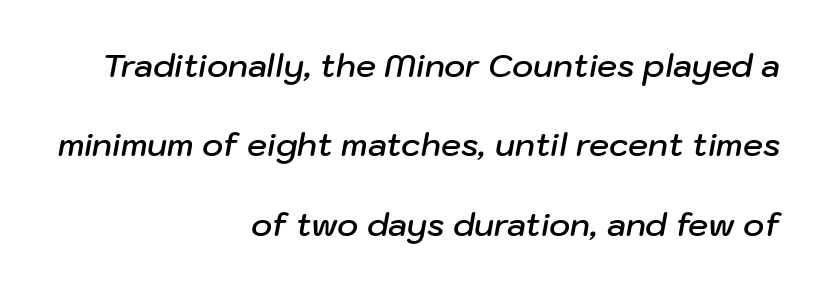
Q: Is the text bold? A: Semi-bold.
Q: Is the text italic (slanted)? A: Yes, it leans right by about 10 degrees.
Q: Is the text underlined? A: No.
Q: How is the paragraph aligned? A: Right-aligned.
Q: Is the spacing between letters normal or unusually wide? A: Normal.
Q: Is the spacing between lines tight, normal or loose? A: Loose.
Q: Width (condensed, normal, or wide)? A: Normal.
Q: Stroke contrast? A: Low.
Q: x-height? A: Medium.
Q: Monospaced? A: No.
